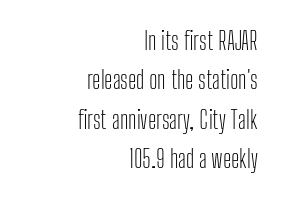
Normally led — the rows are evenly, conventionally spaced. The foot of each line stays bare and open. The lines in this sample share a right terminus and differ only in where they begin. In terms of posture, this sample is upright. Nothing unusual about the tracking: characters are spaced as the font intends.
